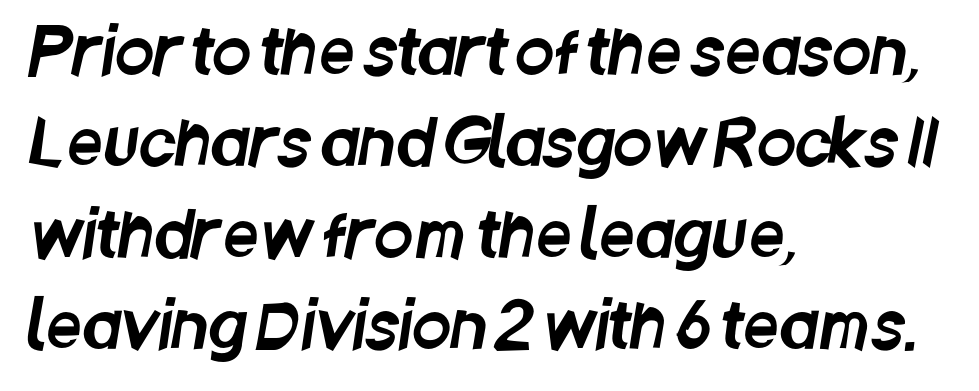
Q: Is the typeface a serif or a sans-serif typeface? A: Sans-serif.
Q: Is the text underlined? A: No.
Q: How is the paragraph aligned? A: Left-aligned.
Q: Is the spacing between letters normal or unusually wide? A: Normal.
Q: Is the spacing between lines tight, normal or loose? A: Normal.
Q: Width (condensed, normal, or wide)? A: Condensed.
Q: Stroke contrast? A: Low.
Q: x-height? A: Large.
Q: Monospaced? A: No.
